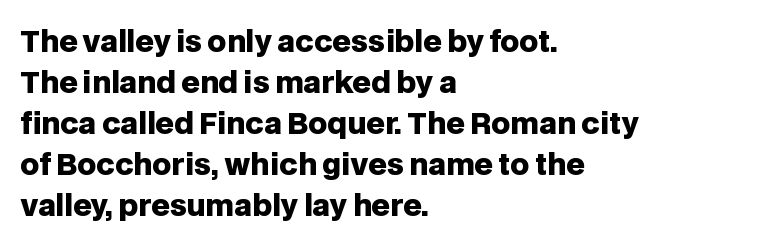
Do the characters align in a grid? No, the font is proportional. All the whitespace from short lines collects on the right. Regarding leading, the lines here are spaced in the standard way. These lines are composed in type without serifs. Here the glyphs are tracked normally, forming tight word shapes. This rendering features lettering with no underline.
